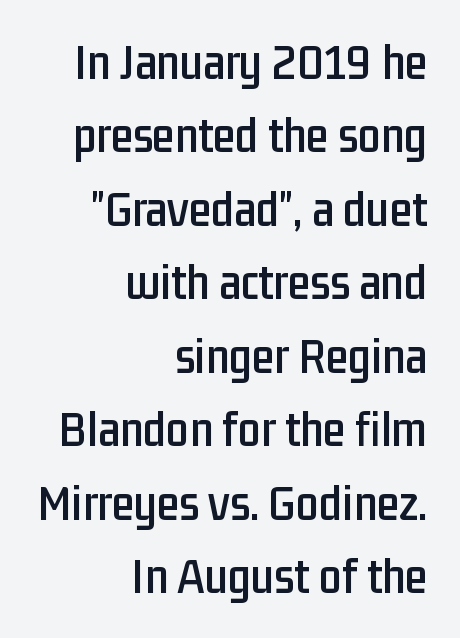
Check where the strokes stop: nothing finishes them off — pure sans. Glyph-to-glyph distance matches everyday printed text. Italic? Not at all — the glyphs are vertical. Just letters on the line, the space beneath them empty. Teacher's note: observe the even right margin — that is flush-right alignment.
